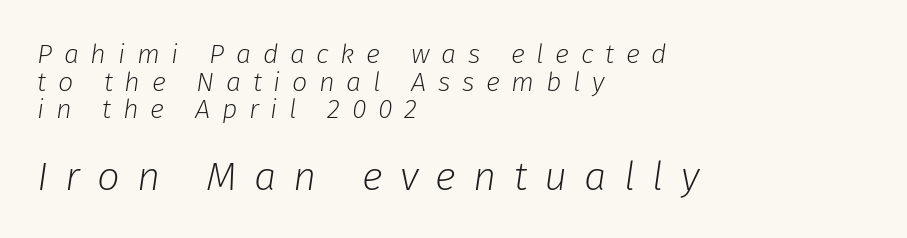
This sample has the flowing, uneven cadence of proportional lettering. Leading is clearly below the norm, producing a dense column. Ink coverage per letter is moderate at most. The second block has been scaled up relative to the first. The rendering applies a slant to the glyphs. Each word looks stretched out because of the extra space between its letters.
